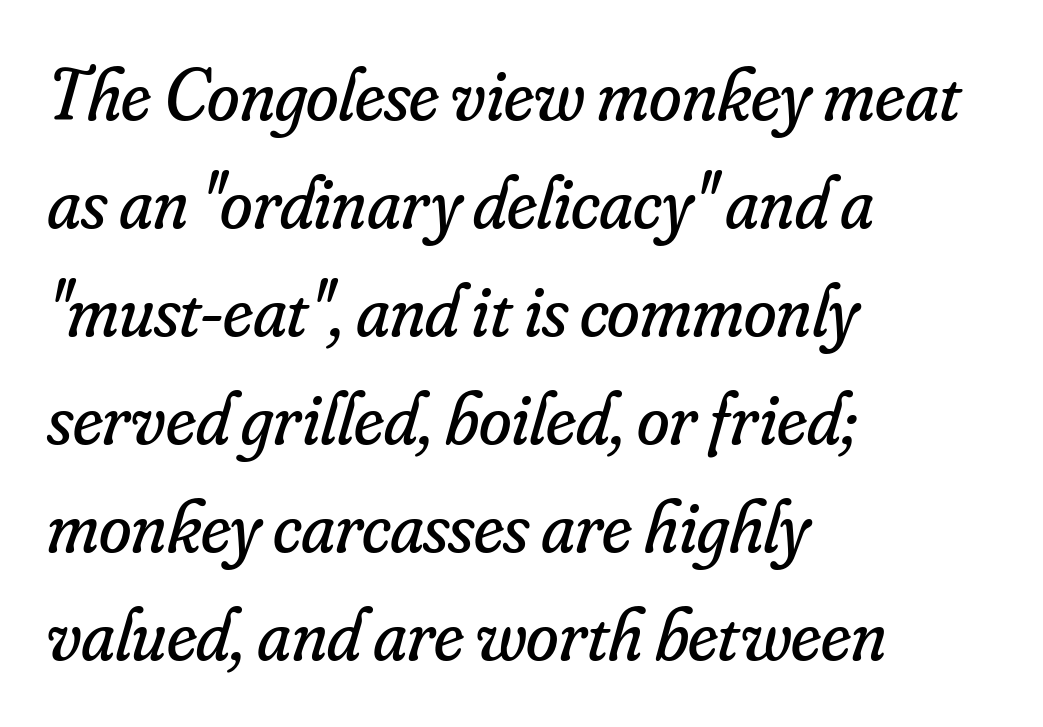
The strokes carry an ordinary text weight at most. Tall strokes in this sample are angled rather than plumb. Compared with typical paragraphs, the rows here are spaced about the same. Each row of text sits above clean, open space. Short note: letters normally spaced. Examine the stroke ends and you'll spot serifs.
